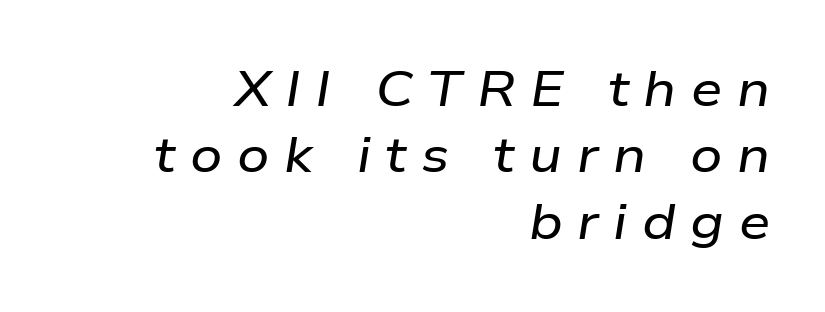
{"italic": "yes", "lean": "right", "slant_degrees": 9, "width": "wide", "stroke_contrast": "low", "x_height": "medium", "monospaced": "no", "underline": "no", "align": "right", "line_spacing": "normal", "line_spacing_ratio": 1.33, "letter_spacing": "wide", "letter_spacing_em": 0.29, "glyph_px": 50}
